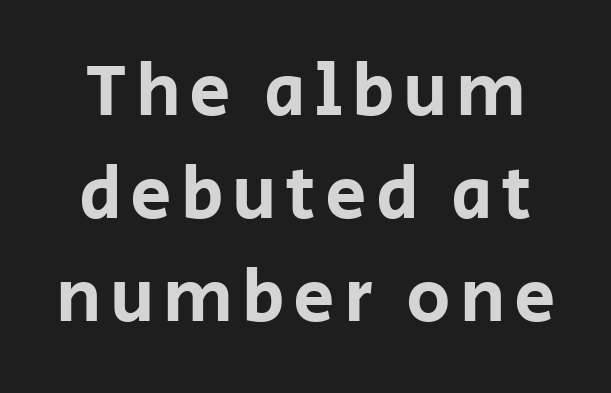
{"serif": "no", "italic": "no", "width": "normal", "stroke_contrast": "low", "x_height": "large", "monospaced": "no", "underline": "no", "line_spacing": "normal", "line_spacing_ratio": 1.39, "glyph_px": 74}
